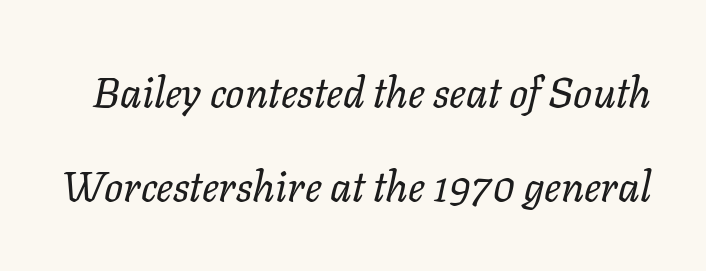
{"italic": "yes", "lean": "right", "slant_degrees": 11, "bold": "no", "weight": "regular", "width": "normal", "stroke_contrast": "low", "x_height": "medium", "monospaced": "no", "underline": "no", "line_spacing": "loose", "line_spacing_ratio": 2.24, "letter_spacing": "normal", "letter_spacing_em": 0.0, "glyph_px": 42}
